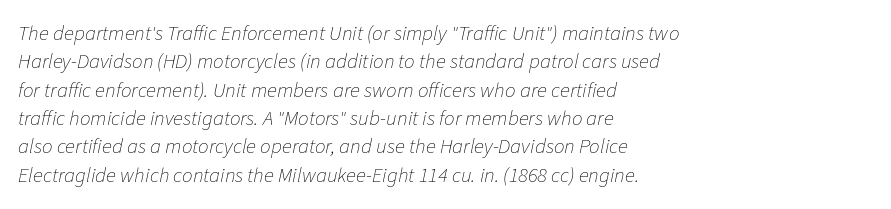
The image shows 21 px text type, italic (leaning right); set left-aligned, normal line spacing (1.35x), normal letter spacing, not underlined.
